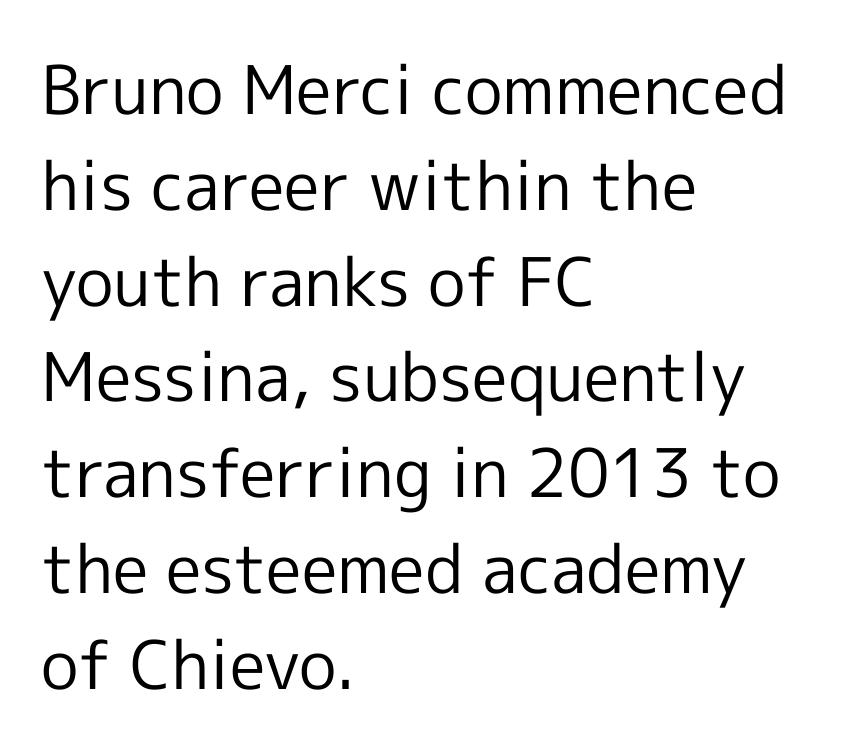
{"serif": "no", "italic": "no", "bold": "no", "weight": "regular", "width": "normal", "x_height": "medium", "monospaced": "no", "underline": "no", "align": "left", "line_spacing": "normal", "line_spacing_ratio": 1.43, "letter_spacing": "normal", "letter_spacing_em": 0.0, "glyph_px": 67}
